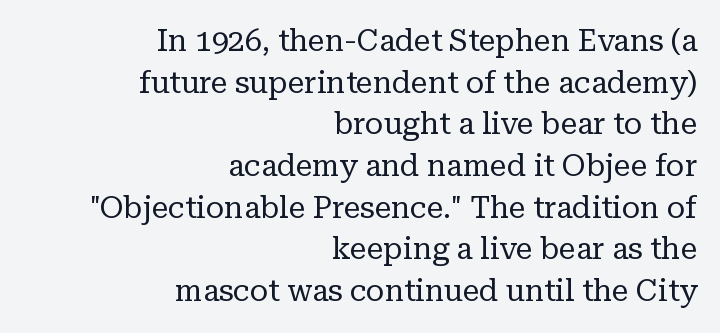
Line spacing here is normal. A typesetter would label this face a serif. Casual observation: everything's shoved over to the right. Nobody drew a line under any word here. Observe the ordinary spacing: letters are neighbours, not strangers.
